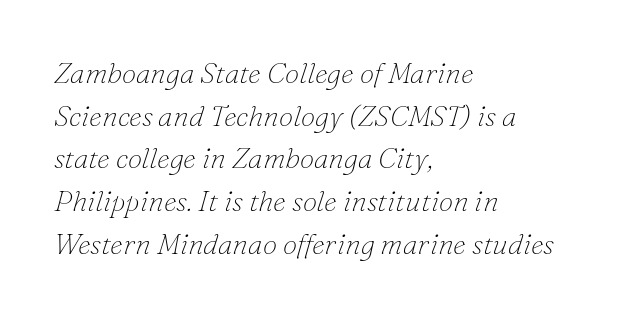
Q: Is the text bold? A: No.
Q: Is the text italic (slanted)? A: Yes, it leans right by about 16 degrees.
Q: Is the typeface a serif or a sans-serif typeface? A: Serif.
Q: Is the text underlined? A: No.
Q: How is the paragraph aligned? A: Left-aligned.
Q: Is the spacing between letters normal or unusually wide? A: Normal.
Q: Is the spacing between lines tight, normal or loose? A: Normal.
Q: Width (condensed, normal, or wide)? A: Normal.
Q: Stroke contrast? A: Low.
Q: x-height? A: Small.
Q: Monospaced? A: No.
